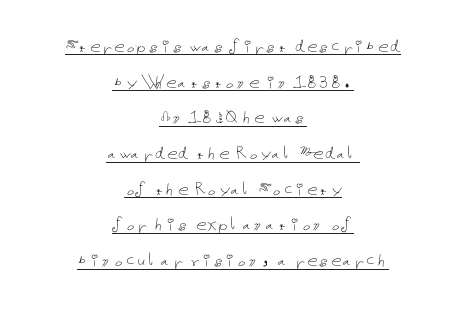
The image shows 21 px text type, upright; set centered, normal line spacing (1.7x), normal letter spacing, underlined.
